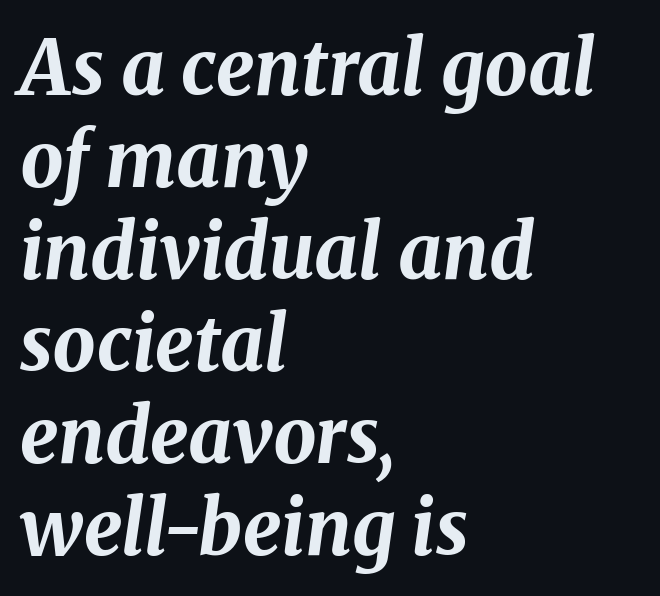
Q: Is the text bold? A: Yes.
Q: Is the text italic (slanted)? A: Yes, it leans right by about 8 degrees.
Q: Is the text underlined? A: No.
Q: How is the paragraph aligned? A: Left-aligned.
Q: Is the spacing between letters normal or unusually wide? A: Normal.
Q: Width (condensed, normal, or wide)? A: Normal.
Q: Stroke contrast? A: Medium.
Q: x-height? A: Medium.
Q: Monospaced? A: No.
